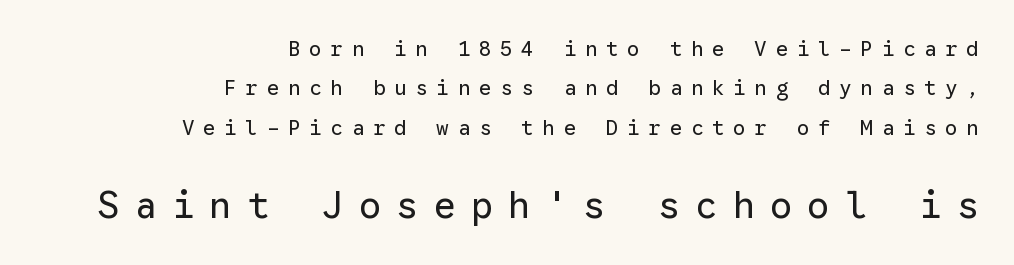
Each letter's strokes conclude bluntly, with no projecting serifs. Between these two stacked blocks, the lower one wins on size. Notice how the stems are strictly vertical — no italics here. Note the uniform advance width — an 'i' takes as much space as an 'm'. Does extra space separate the letters? Yes, quite a lot of it.
